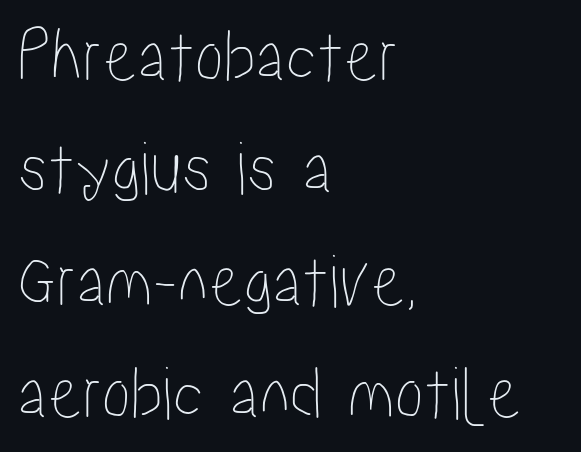
{"italic": "no", "width": "condensed", "stroke_contrast": "low", "x_height": "medium", "monospaced": "no", "underline": "no", "align": "left", "line_spacing": "normal", "line_spacing_ratio": 1.46, "letter_spacing": "normal", "letter_spacing_em": 0.0, "glyph_px": 77}
